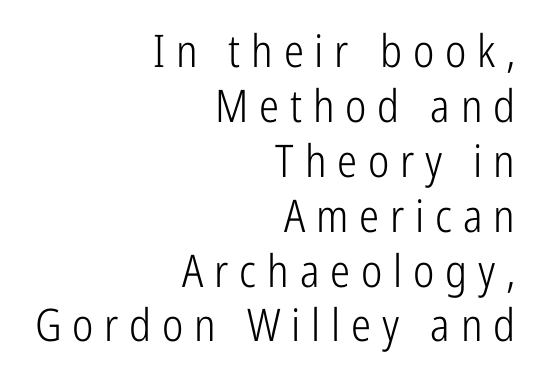
{"serif": "no", "italic": "no", "bold": "no", "weight": "light", "width": "condensed", "stroke_contrast": "low", "x_height": "medium", "monospaced": "no", "underline": "no", "align": "right", "line_spacing_ratio": 1.22, "letter_spacing": "wide", "letter_spacing_em": 0.24, "glyph_px": 45}
